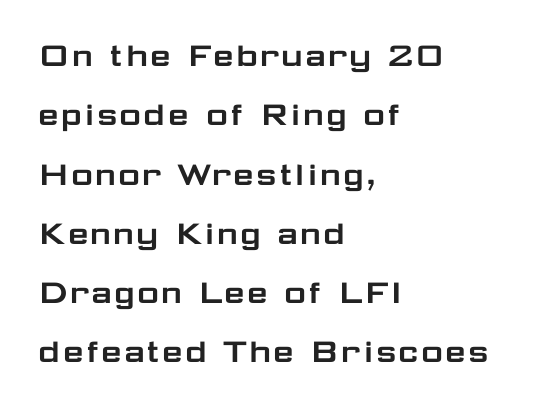
{"serif": "no", "italic": "no", "width": "wide", "stroke_contrast": "low", "x_height": "medium", "monospaced": "no", "underline": "no", "align": "left", "line_spacing": "normal", "line_spacing_ratio": 1.56, "letter_spacing": "normal", "letter_spacing_em": 0.0, "glyph_px": 38}
